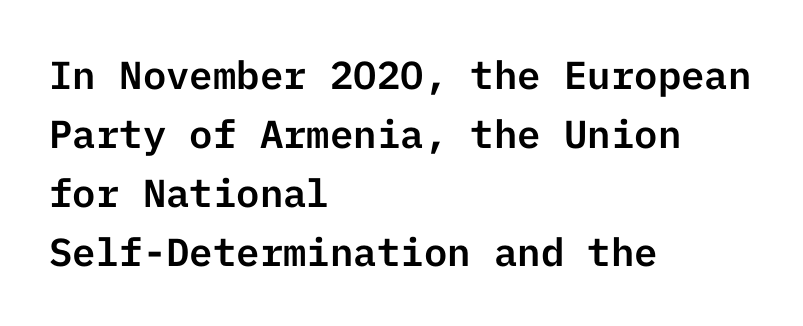
{"serif": "no", "italic": "no", "width": "normal", "stroke_contrast": "low", "x_height": "medium", "underline": "no", "align": "left", "line_spacing": "normal", "line_spacing_ratio": 1.51, "letter_spacing": "normal", "letter_spacing_em": 0.0, "glyph_px": 39}
